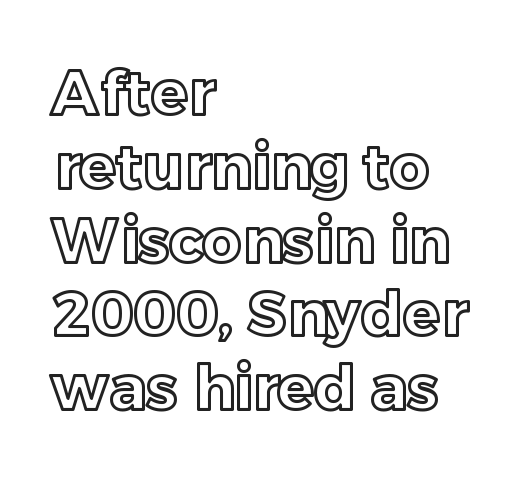
This sample uses plain, unmodified letter spacing. The glyphs are unaccompanied by any horizontal stroke below them. Rendered with straight, roman letterforms. These lines stack with their left ends in a neat column.
